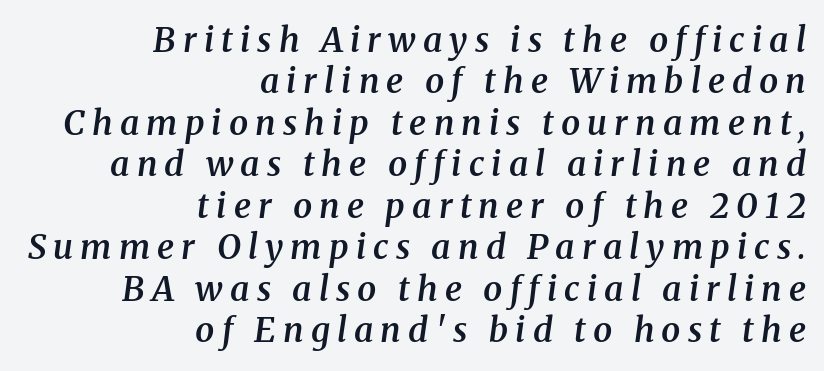
Substantial extra tracking has been applied to these lines. The face used here has a pronounced slope to its letters. What weight is shown? A semibold, between regular and bold. Horizontally, the lines are justified to the trailing edge only. Nobody drew a line under any word here.
